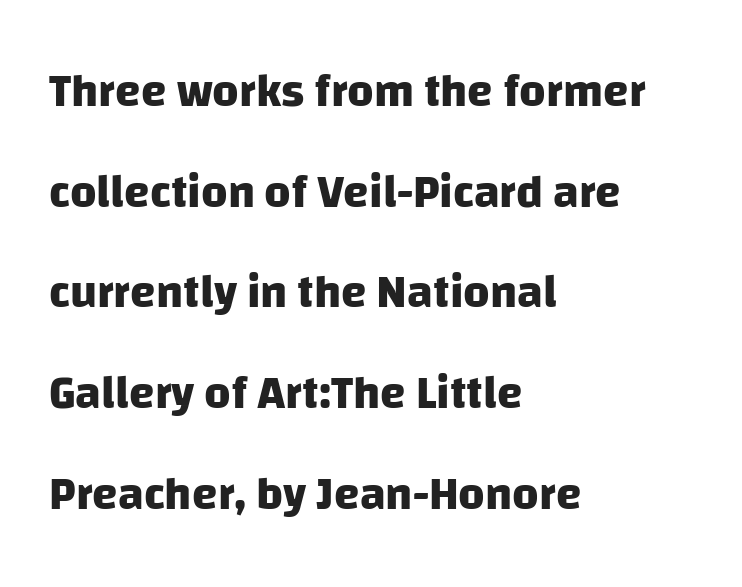
The leading is generous, giving the passage an open texture. Check where the strokes stop: nothing finishes them off — pure sans. You'd pick this weight for a headline — it's a proper bold. Rule under the text: the space is simply empty.
